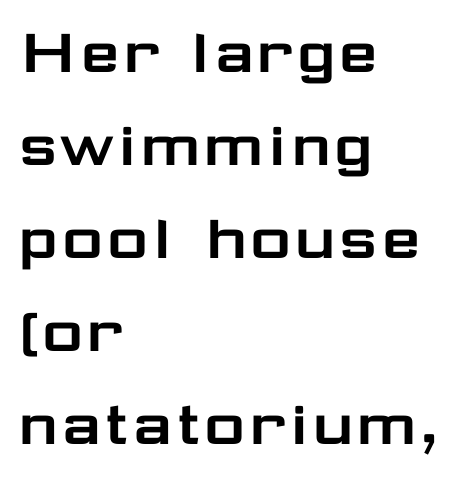
The image shows 71 px wide sans-serif type, upright; set left-aligned, normal line spacing (1.31x), normal letter spacing, not underlined; low stroke contrast and a medium x-height.
